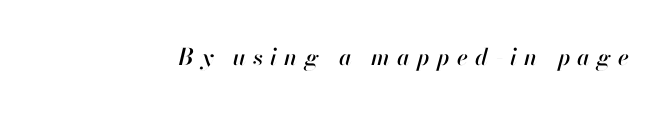
Q: Is the text italic (slanted)? A: Yes, it leans right by about 13 degrees.
Q: Is the text underlined? A: No.
Q: Is the spacing between letters normal or unusually wide? A: Unusually wide.
